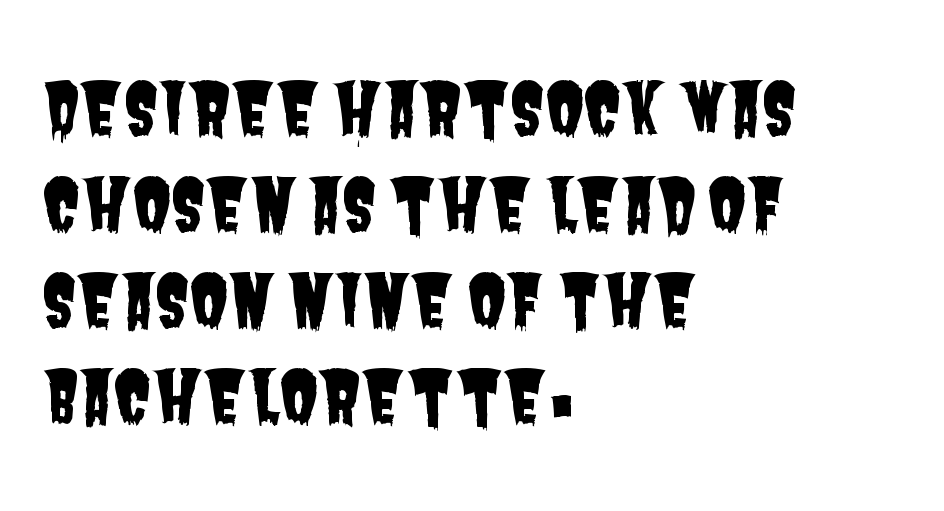
Leading matches the norm, producing a regular column. The letters sit at their default tracking, neither squeezed nor spread. Examine the stroke ends and you'll find no serifs. The area under the type is left untouched. This rendering uses left alignment, leaving the right contour irregular. The letters advance in unequal steps, a hallmark of proportional type.
